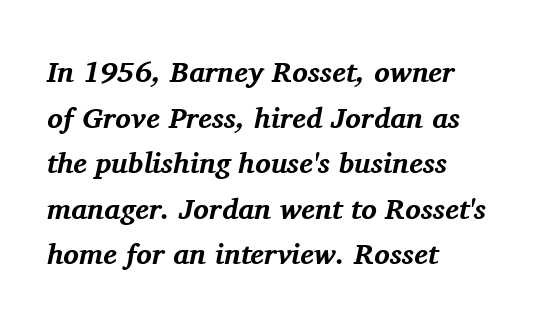
Q: Is the text bold? A: Yes.
Q: Is the text italic (slanted)? A: Yes, it leans right by about 11 degrees.
Q: Is the typeface a serif or a sans-serif typeface? A: Serif.
Q: Is the text underlined? A: No.
Q: How is the paragraph aligned? A: Left-aligned.
Q: Is the spacing between letters normal or unusually wide? A: Normal.
Q: Is the spacing between lines tight, normal or loose? A: Normal.
Q: Width (condensed, normal, or wide)? A: Normal.
Q: Stroke contrast? A: Medium.
Q: x-height? A: Medium.
Q: Monospaced? A: No.
